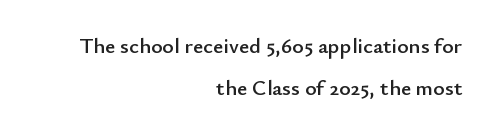
Is the block centered? No — it sits flush against the right margin. Rendered with straight, roman letterforms. The space directly below the letters is spotless. The horizontal fit of the characters is conventional and even.
